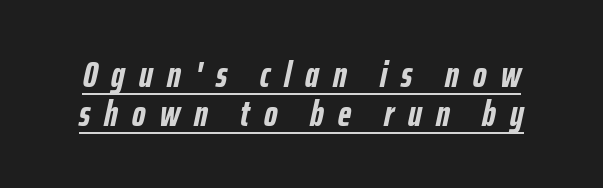
{"italic": "yes", "lean": "right", "slant_degrees": 12, "bold": "yes", "weight": "semibold", "width": "condensed", "stroke_contrast": "low", "x_height": "medium", "monospaced": "no", "underline": "yes", "line_spacing": "tight", "line_spacing_ratio": 1.05, "letter_spacing": "wide", "letter_spacing_em": 0.38, "glyph_px": 37}
